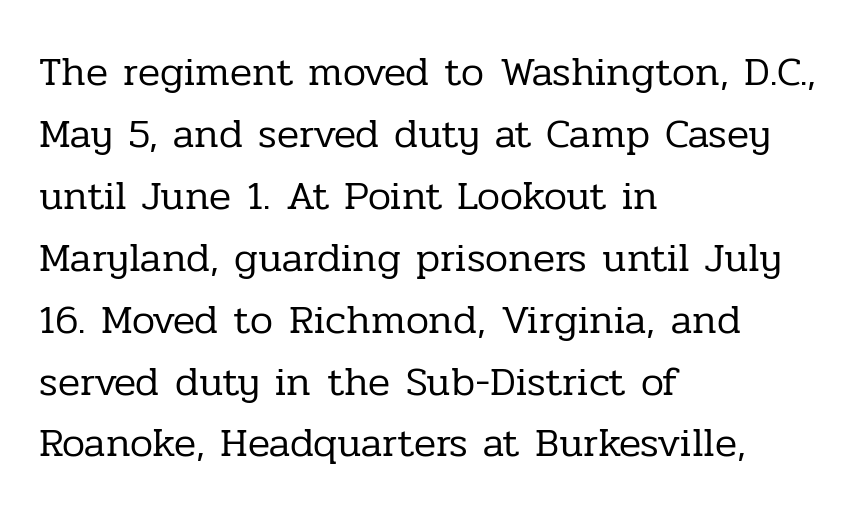
The image shows 41 px regular-weight serif type, upright; set left-aligned, normal line spacing (1.51x), normal letter spacing, not underlined; low stroke contrast and a medium x-height.
